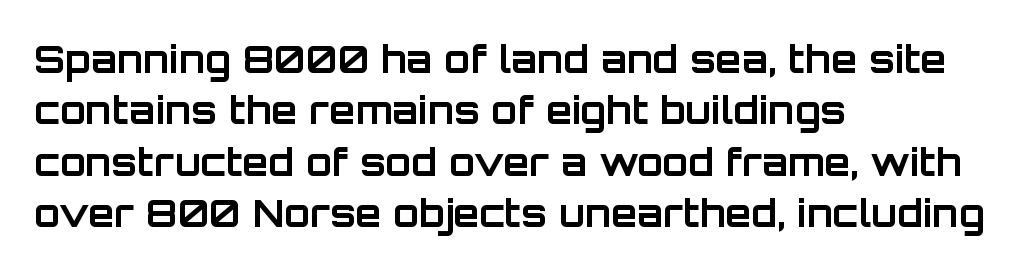
The image shows 38 px bold sans-serif type, upright; set left-aligned, normal line spacing (1.35x), normal letter spacing, not underlined; low stroke contrast and a large x-height.
